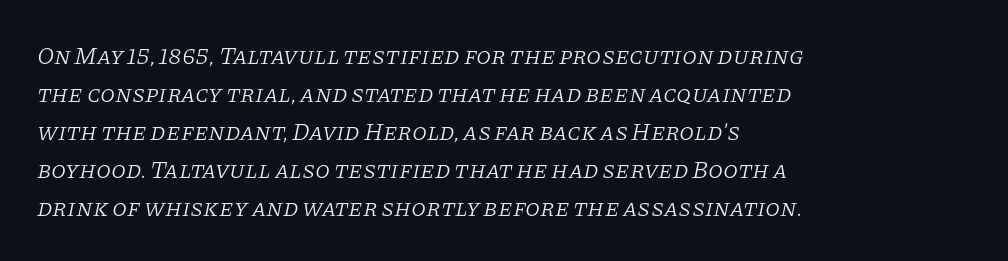
Q: Is the text bold? A: No.
Q: Is the text italic (slanted)? A: Yes, it leans right by about 11 degrees.
Q: Is the text underlined? A: No.
Q: How is the paragraph aligned? A: Left-aligned.
Q: Is the spacing between letters normal or unusually wide? A: Normal.
Q: Is the spacing between lines tight, normal or loose? A: Normal.
